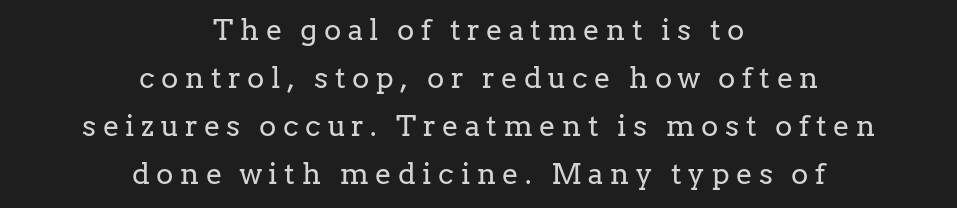
The rag falls on both sides of this text block equally. The glyphs in this specimen are seriffed. Ascenders rise straight up at ninety degrees. The letterforms stand isolated, each surrounded by extra space.
